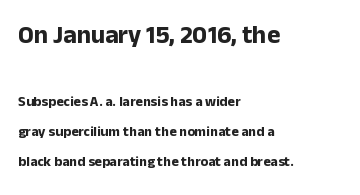
Letters rest on an invisible, unmarked baseline. What's the leading like? Stretched, with rows far apart. The sample has been set heavy, in full bold. Casual observation: everything's shoved over to the left. Rendered with straight, roman letterforms. Inter-character spacing is left at the font's built-in metrics.
